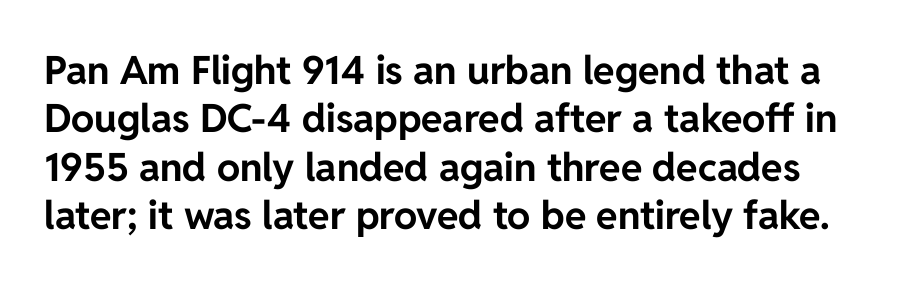
The image shows 39 px bold sans-serif type, upright; set line spacing 1.24x, normal letter spacing, not underlined; low stroke contrast and a medium x-height.
